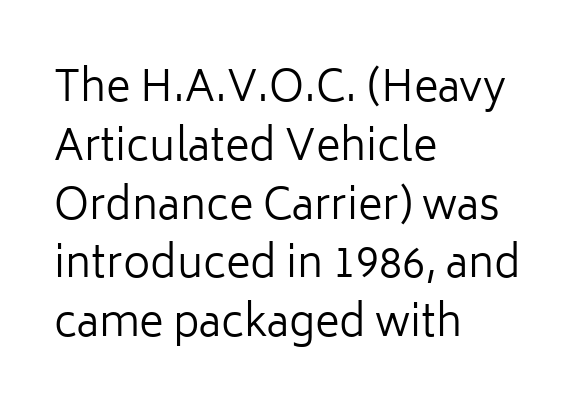
{"serif": "no", "italic": "no", "bold": "no", "weight": "regular", "width": "normal", "stroke_contrast": "low", "x_height": "medium", "monospaced": "no", "underline": "no", "align": "left", "line_spacing": "normal", "line_spacing_ratio": 1.4, "letter_spacing": "normal", "letter_spacing_em": 0.0, "glyph_px": 42}
